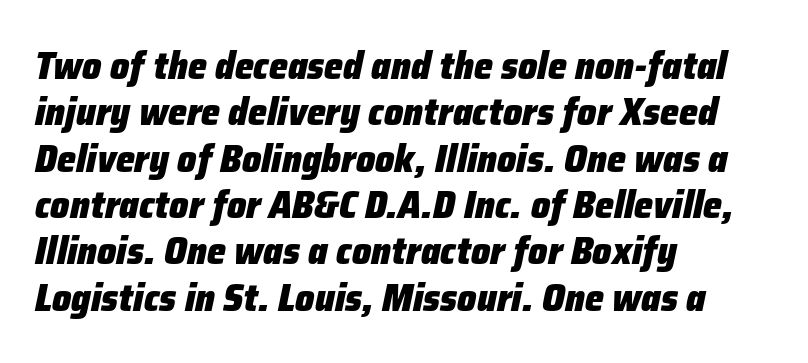
{"italic": "yes", "lean": "right", "slant_degrees": 12, "bold": "yes", "weight": "heavy", "width": "normal", "stroke_contrast": "low", "x_height": "medium", "monospaced": "no", "underline": "no", "align": "left", "line_spacing_ratio": 1.22, "letter_spacing": "normal", "letter_spacing_em": 0.0, "glyph_px": 38}
